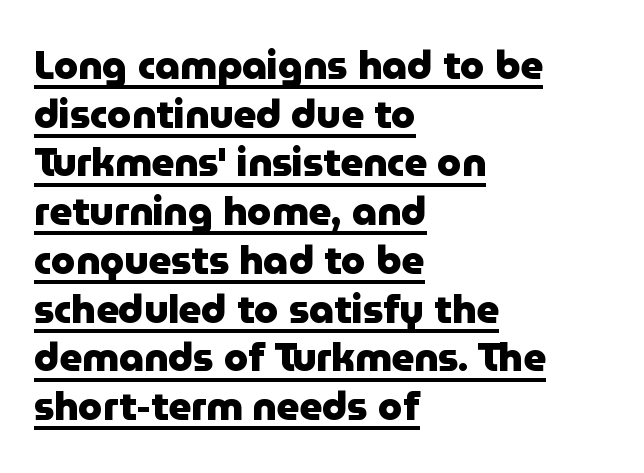
The image shows 39 px heavy sans-serif type, upright; set left-aligned, normal line spacing (1.25x), normal letter spacing, underlined; low stroke contrast and a medium x-height.
